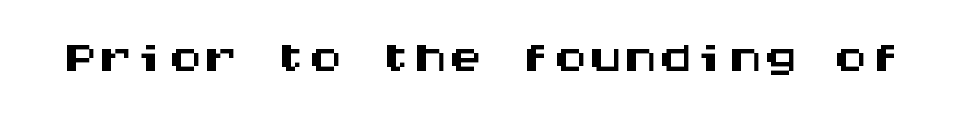
The image shows 70 px wide sans-serif type, upright, monospaced; set normal letter spacing, not underlined; medium stroke contrast and a large x-height.
